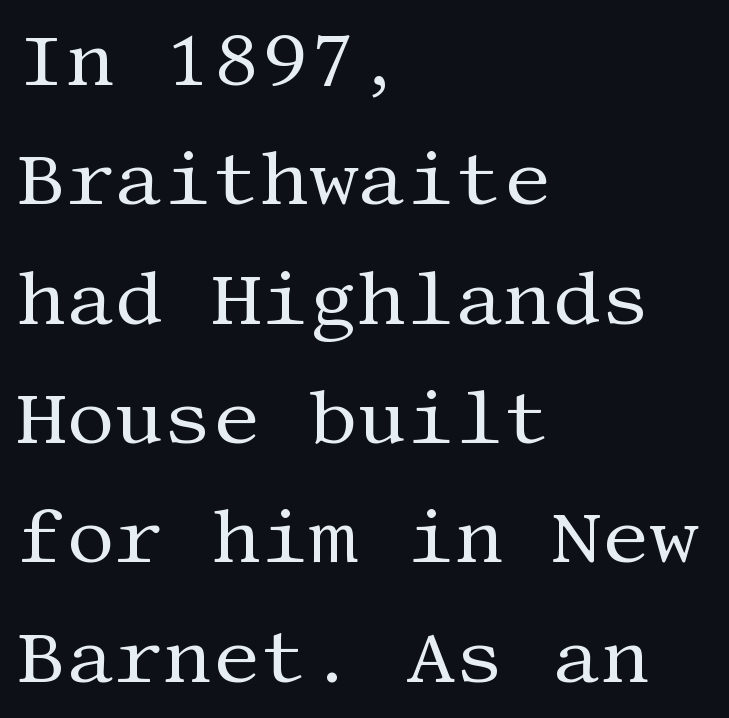
This is not heavy type; no bold has been used. The font's upright variant was chosen for this text. Beneath every word, the page is bare. How would I describe the line gaps? Plain and ordinary. Look at the bottom of the vertical strokes: they flare into serifs here. Between one letter and the next there's only the usual sliver of space.
